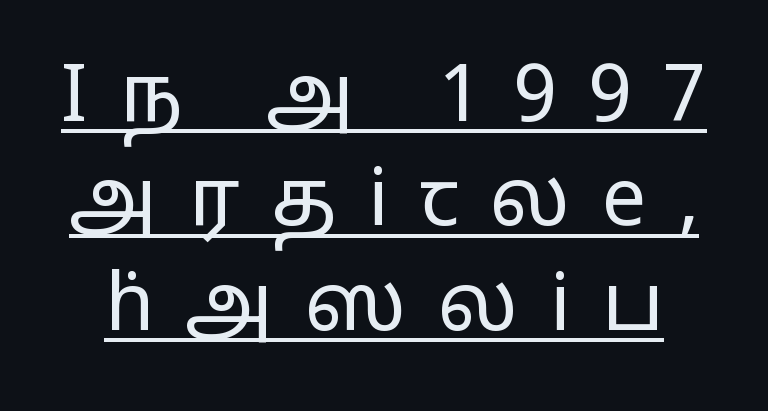
{"serif": "no", "italic": "no", "bold": "no", "weight": "regular", "width": "wide", "stroke_contrast": "low", "x_height": "medium", "monospaced": "no", "underline": "yes", "line_spacing": "normal", "line_spacing_ratio": 1.32, "letter_spacing": "wide", "letter_spacing_em": 0.4, "glyph_px": 79}
